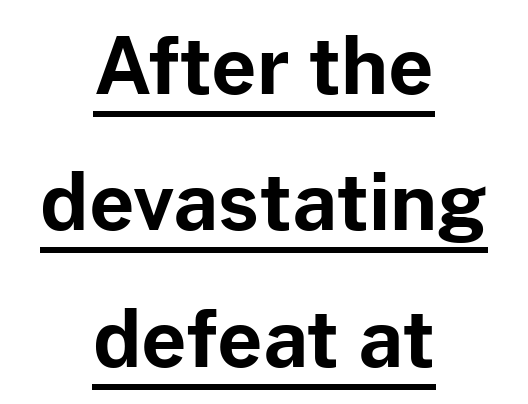
The image shows 78 px bold sans-serif type, upright; set centered, line spacing 1.75x, normal letter spacing, underlined; low stroke contrast and a medium x-height.
